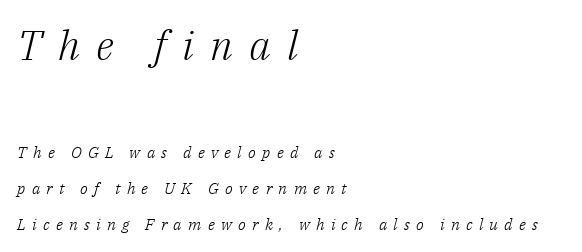
Words float on clear page, feet unadorned. In this sample the first text group is rendered at the bigger scale. The rendering anchors every line to the left-hand side. A typesetter would mark this as italic. Letterform terminals end in serifs throughout the passage. Observe the wide spacing: letters keep a clear distance from each other.
